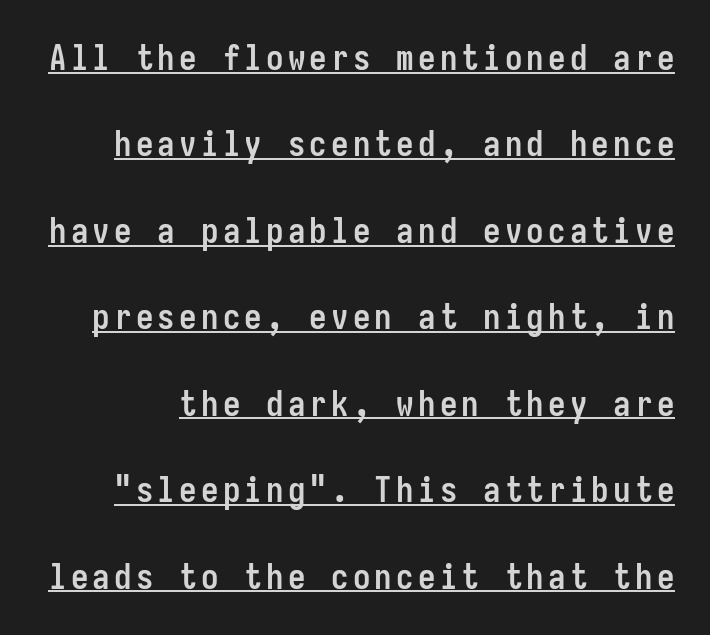
The characters display no serif detailing; their extremities are plain. The passage shown is emphatically bold. A great deal of white space separates one row of letters from the next. This sample uses an upright cut, with every glyph sitting square on the baseline. This is underlined copy, the kind a proofreader might mark for attention. The face used here is monospaced, like something from a code editor.
